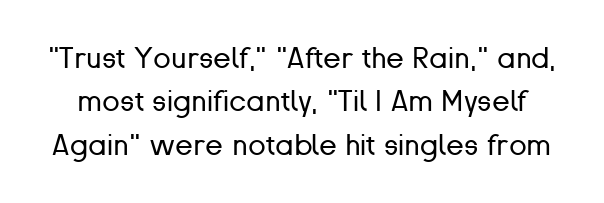
Q: Is the text bold? A: No.
Q: Is the text italic (slanted)? A: No, it is upright.
Q: Is the typeface a serif or a sans-serif typeface? A: Sans-serif.
Q: Is the text underlined? A: No.
Q: Is the spacing between letters normal or unusually wide? A: Normal.
Q: Is the spacing between lines tight, normal or loose? A: Normal.
Q: Width (condensed, normal, or wide)? A: Normal.
Q: Stroke contrast? A: Low.
Q: x-height? A: Medium.
Q: Monospaced? A: No.
